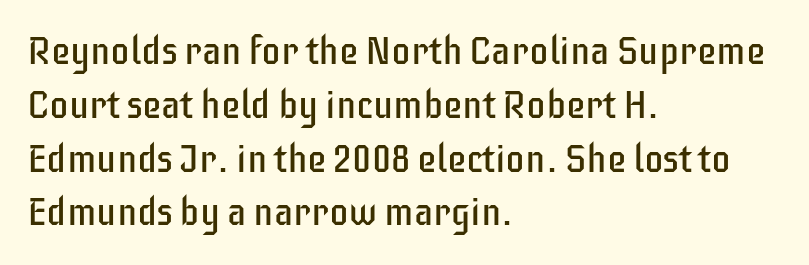
The image shows 39 px regular-weight, condensed sans-serif type, upright; set left-aligned, normal line spacing (1.38x), normal letter spacing, not underlined; low stroke contrast and a large x-height.
